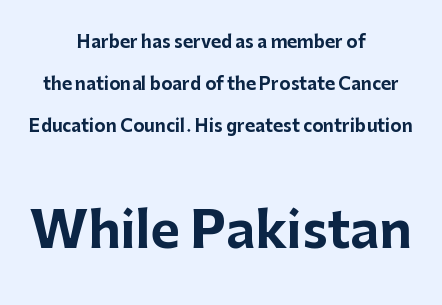
No word sits above an underline. Spacing between characters is what you'd get straight out of the box. Top chunk: small. Bottom chunk: large. Grotesque or geometric, the face here clearly has no serifs. What's the leading like? Stretched, with rows far apart.
